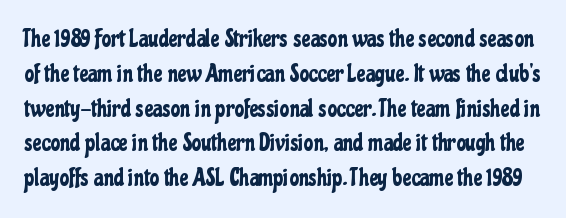
{"italic": "no", "underline": "no", "line_spacing": "normal", "line_spacing_ratio": 1.45, "letter_spacing": "normal", "letter_spacing_em": 0.0, "glyph_px": 24}
